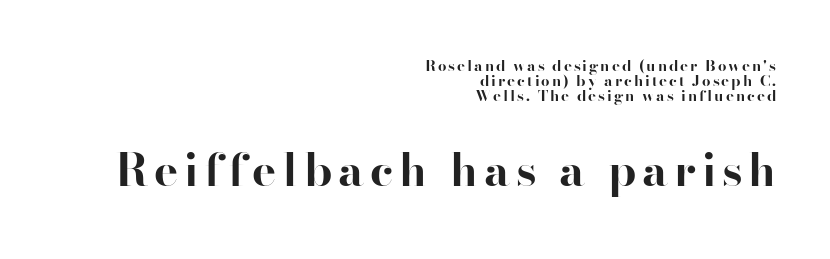
Q: Is the text bold? A: Yes.
Q: Is the text italic (slanted)? A: No, it is upright.
Q: Is the typeface a serif or a sans-serif typeface? A: Serif.
Q: Is the text underlined? A: No.
Q: How is the paragraph aligned? A: Right-aligned.
Q: Is the spacing between lines tight, normal or loose? A: Tight.
Q: Which block of text is set in a larger size, the first (top) or the second (bottom)? A: The second (bottom) one.
Q: Width (condensed, normal, or wide)? A: Normal.
Q: Stroke contrast? A: High.
Q: x-height? A: Small.
Q: Monospaced? A: No.
